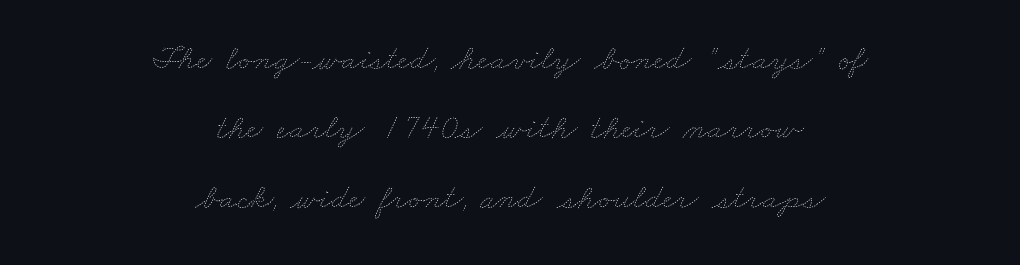
Q: Is the text bold? A: No.
Q: Is the text underlined? A: No.
Q: How is the paragraph aligned? A: Centered.
Q: Is the spacing between letters normal or unusually wide? A: Normal.
Q: Is the spacing between lines tight, normal or loose? A: Loose.
Q: Width (condensed, normal, or wide)? A: Wide.
Q: Stroke contrast? A: Low.
Q: x-height? A: Small.
Q: Monospaced? A: No.
